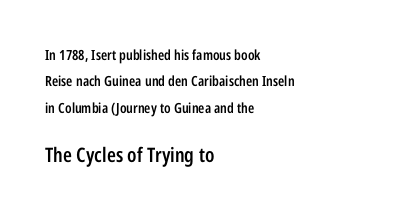
Visually, the bottom section dominates because its glyphs are scaled up. This sample uses an upright cut, with every glyph sitting square on the baseline. The line texture is even and compact thanks to regular tracking. The characters look somewhat weighty, a semibold short of true bold. Leftover space on each line is placed entirely after the last word.
